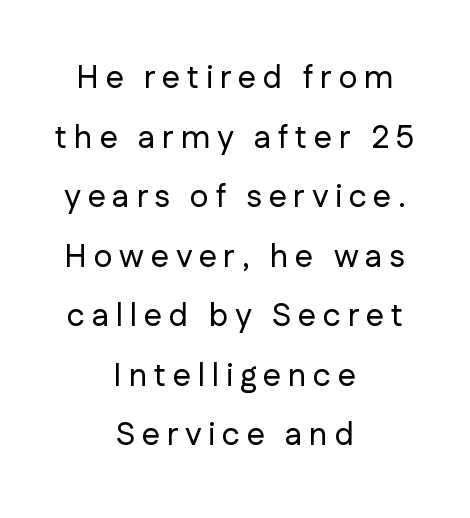
Q: Is the text italic (slanted)? A: No, it is upright.
Q: Is the typeface a serif or a sans-serif typeface? A: Sans-serif.
Q: Is the text underlined? A: No.
Q: How is the paragraph aligned? A: Centered.
Q: Is the spacing between letters normal or unusually wide? A: Unusually wide.
Q: Width (condensed, normal, or wide)? A: Normal.
Q: Stroke contrast? A: Low.
Q: x-height? A: Medium.
Q: Monospaced? A: No.
